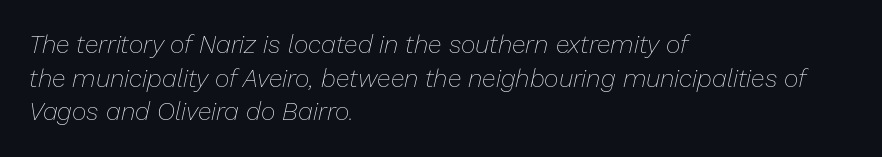
This rendering leaves character spacing at its baseline value. Heft: none added — not bold. A normal amount of white space separates one row of letters from the next. The font's italic variant was chosen for this text.
